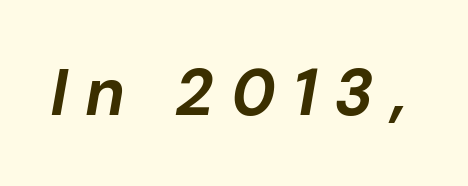
The image shows 65 px bold type, italic (leaning right); set unusually wide letter spacing (+0.26 em), not underlined; low stroke contrast and a medium x-height.
